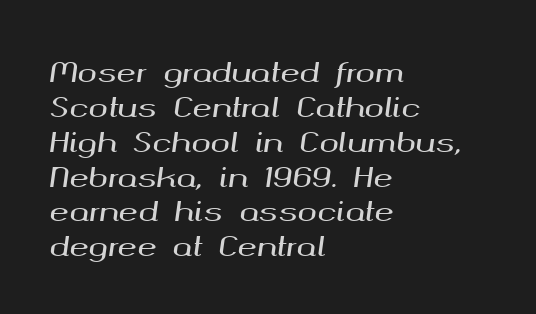
The specimen omits any rule beneath the text block's lines. The passage shown has conventional tracking throughout. The typesetter chose a ragged-right arrangement here. The specimen reads as italic at a glance.
